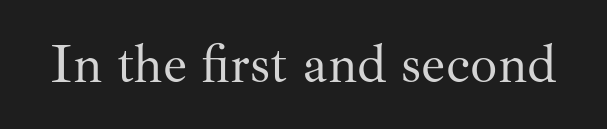
Q: Is the text bold? A: No.
Q: Is the text italic (slanted)? A: No, it is upright.
Q: Is the typeface a serif or a sans-serif typeface? A: Serif.
Q: Is the text underlined? A: No.
Q: Is the spacing between letters normal or unusually wide? A: Normal.
Q: Width (condensed, normal, or wide)? A: Normal.
Q: Stroke contrast? A: Medium.
Q: x-height? A: Small.
Q: Monospaced? A: No.
